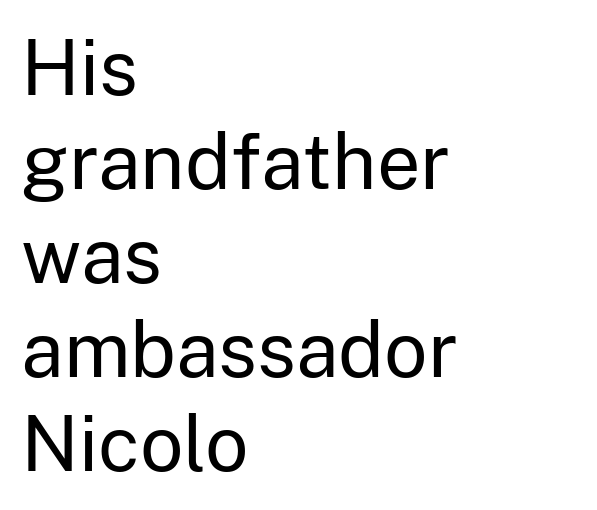
The image shows 77 px regular-weight sans-serif type, upright; set left-aligned, line spacing 1.22x, normal letter spacing, not underlined; low stroke contrast and a medium x-height.
